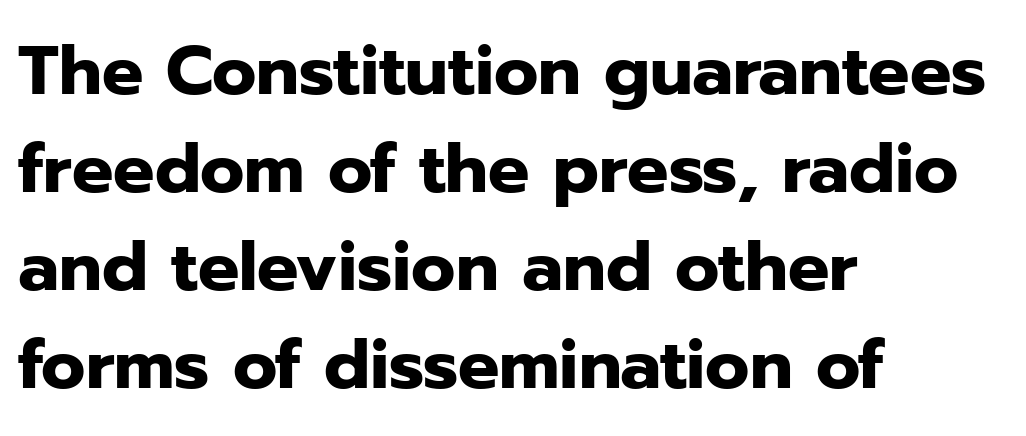
This rendering features lettering with no underline. The face used here is a sans, in the tradition of grotesques and geometrics. In terms of posture, this sample is upright. The compositor pushed each line to the left boundary. Caption: bold face, heavy strokes. The type is set solid horizontally, with unmodified tracking.
